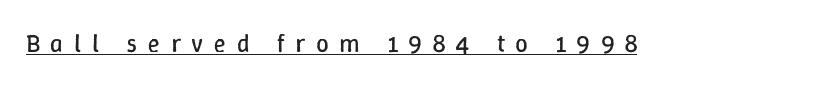
The image shows 25 px text type, upright; set unusually wide letter spacing (+0.43 em), underlined.
